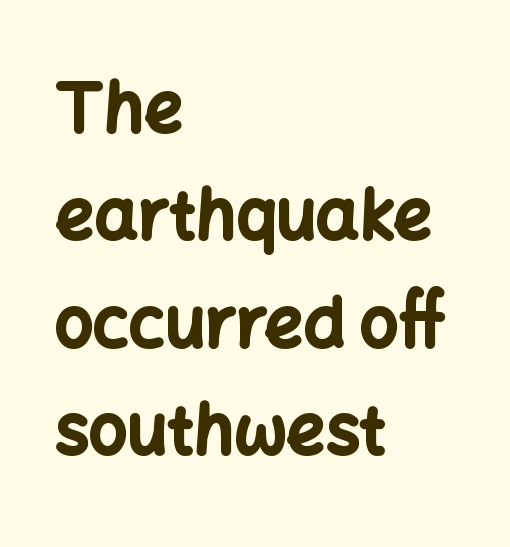
The image shows 68 px bold sans-serif type, upright; set left-aligned, normal line spacing (1.58x), normal letter spacing, not underlined; low stroke contrast and a medium x-height.
